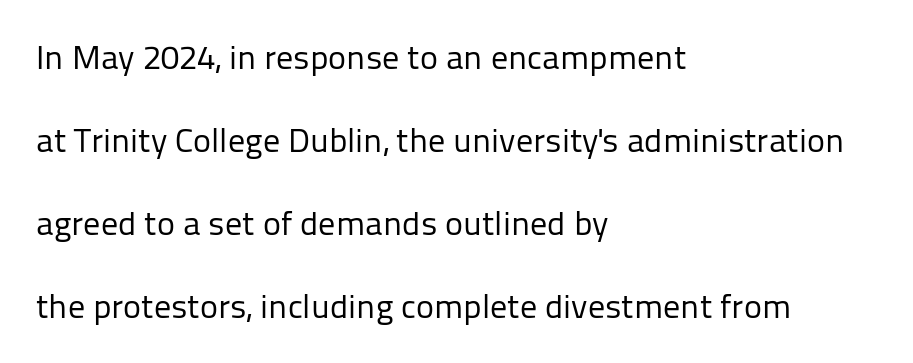
The image shows 34 px regular-weight sans-serif type, upright; set left-aligned, loose line spacing (2.44x), normal letter spacing, not underlined; low stroke contrast and a medium x-height.
